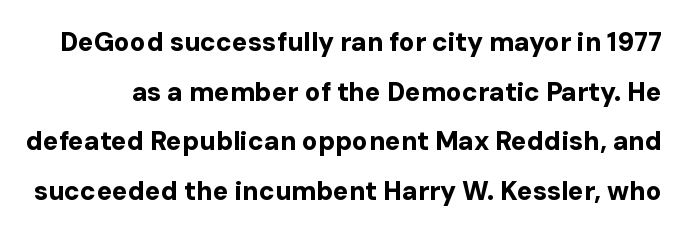
Q: Is the text bold? A: Yes.
Q: Is the text italic (slanted)? A: No, it is upright.
Q: Is the text underlined? A: No.
Q: Is the spacing between letters normal or unusually wide? A: Normal.
Q: Is the spacing between lines tight, normal or loose? A: Loose.
